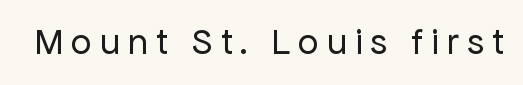
{"serif": "no", "italic": "no", "bold": "no", "weight": "regular", "width": "normal", "stroke_contrast": "low", "x_height": "medium", "monospaced": "no", "underline": "no", "letter_spacing": "wide", "letter_spacing_em": 0.23, "glyph_px": 36}
